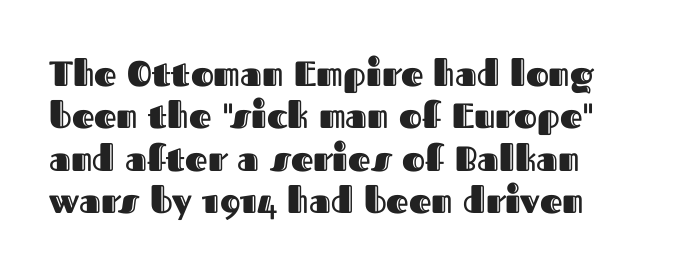
The image shows 35 px text type, upright; set line spacing 1.21x, normal letter spacing, not underlined; a medium x-height.
